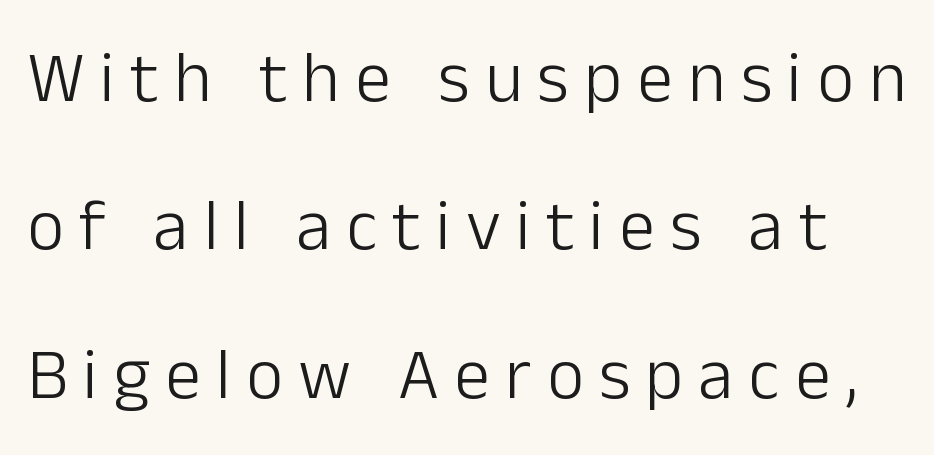
The image shows 72 px light sans-serif type, upright; set loose line spacing (2.06x), unusually wide letter spacing (+0.21 em), not underlined; low stroke contrast and a medium x-height.
